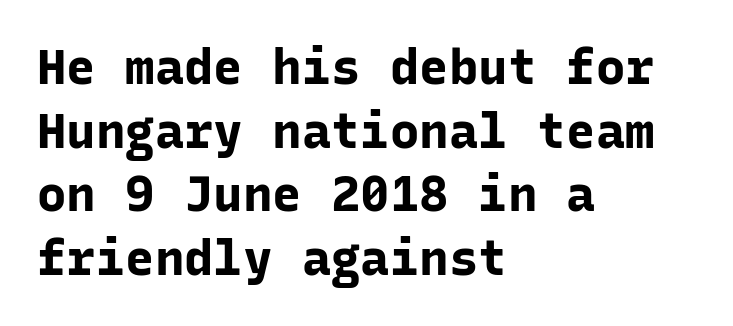
{"serif": "no", "italic": "no", "bold": "yes", "weight": "bold", "width": "normal", "stroke_contrast": "low", "x_height": "medium", "monospaced": "yes", "underline": "no", "align": "left", "line_spacing": "normal", "line_spacing_ratio": 1.3, "letter_spacing": "normal", "letter_spacing_em": 0.0, "glyph_px": 49}
